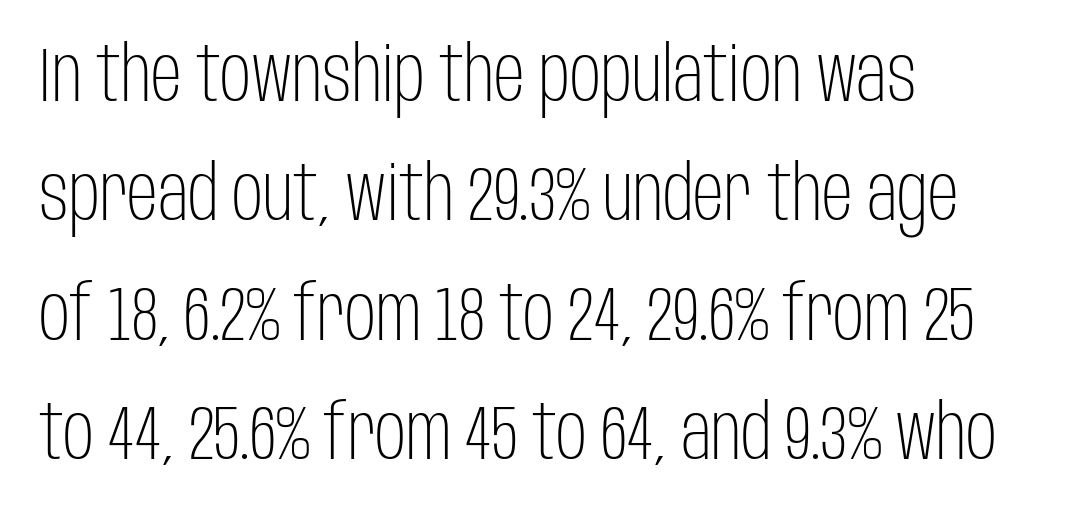
Q: Is the text bold? A: No.
Q: Is the text italic (slanted)? A: No, it is upright.
Q: Is the typeface a serif or a sans-serif typeface? A: Sans-serif.
Q: Is the text underlined? A: No.
Q: How is the paragraph aligned? A: Left-aligned.
Q: Is the spacing between letters normal or unusually wide? A: Normal.
Q: Is the spacing between lines tight, normal or loose? A: Normal.
Q: Width (condensed, normal, or wide)? A: Condensed.
Q: Stroke contrast? A: Low.
Q: x-height? A: Large.
Q: Monospaced? A: No.
